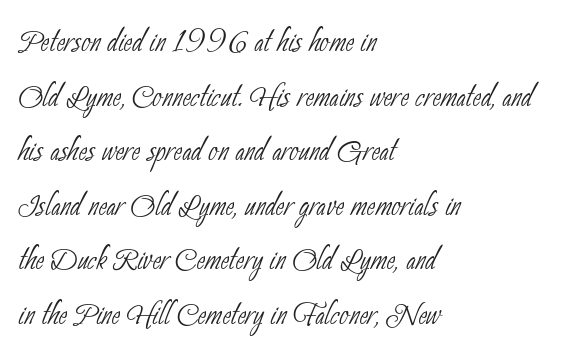
{"serif": "no", "bold": "no", "weight": "thin", "width": "condensed", "stroke_contrast": "low", "x_height": "small", "monospaced": "no", "underline": "no", "align": "left", "line_spacing": "normal", "line_spacing_ratio": 1.33, "letter_spacing": "normal", "letter_spacing_em": 0.0, "glyph_px": 41}
